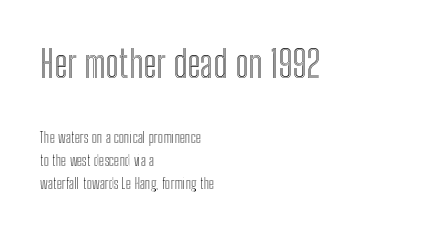
The image shows 38 px condensed type, upright; set left-aligned, normal line spacing (1.52x), normal letter spacing, not underlined; the first (top) block is 2.53x larger; a medium x-height.
